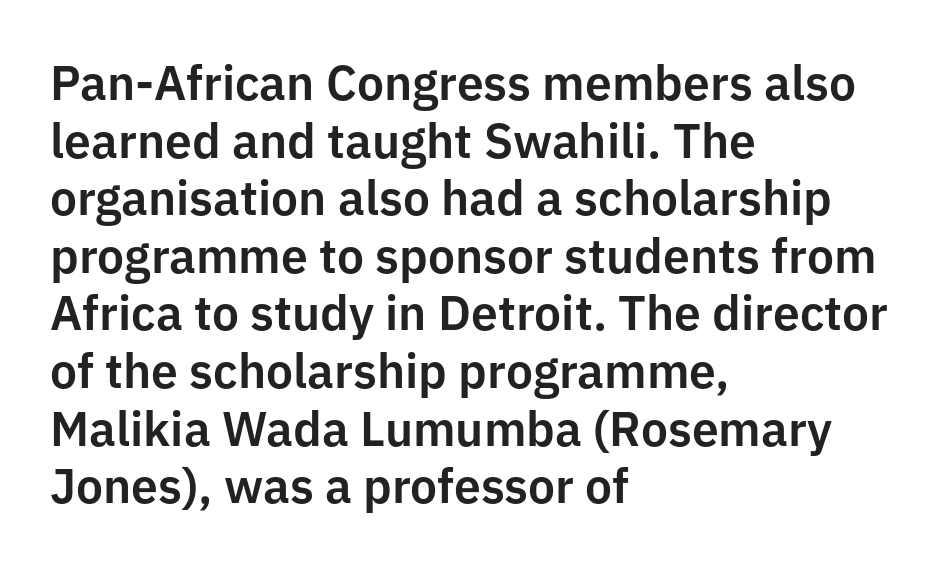
Q: Is the text italic (slanted)? A: No, it is upright.
Q: Is the typeface a serif or a sans-serif typeface? A: Sans-serif.
Q: Is the text underlined? A: No.
Q: How is the paragraph aligned? A: Left-aligned.
Q: Is the spacing between letters normal or unusually wide? A: Normal.
Q: Width (condensed, normal, or wide)? A: Normal.
Q: Stroke contrast? A: Low.
Q: x-height? A: Medium.
Q: Monospaced? A: No.
